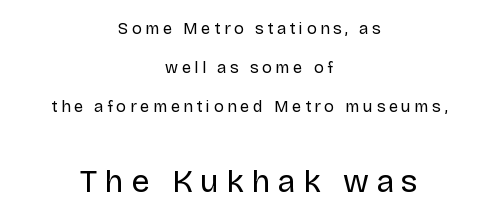
Q: Is the text bold? A: No.
Q: Is the text italic (slanted)? A: No, it is upright.
Q: Is the typeface a serif or a sans-serif typeface? A: Sans-serif.
Q: Is the text underlined? A: No.
Q: How is the paragraph aligned? A: Centered.
Q: Is the spacing between letters normal or unusually wide? A: Unusually wide.
Q: Is the spacing between lines tight, normal or loose? A: Loose.
Q: Which block of text is set in a larger size, the first (top) or the second (bottom)? A: The second (bottom) one.
Q: Width (condensed, normal, or wide)? A: Normal.
Q: Stroke contrast? A: Low.
Q: x-height? A: Large.
Q: Monospaced? A: No.
